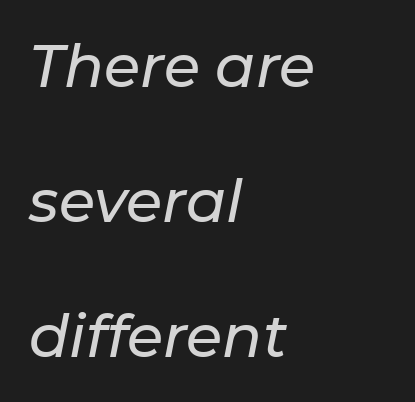
The image shows 59 px text type, italic (leaning right); set left-aligned, loose line spacing (2.29x), normal letter spacing, not underlined; low stroke contrast and a medium x-height.
